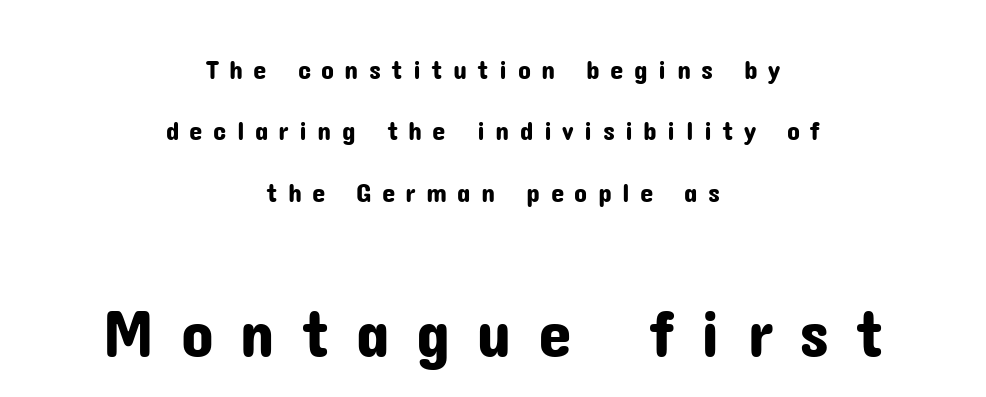
{"serif": "no", "italic": "no", "width": "normal", "stroke_contrast": "low", "x_height": "medium", "monospaced": "no", "underline": "no", "align": "center", "line_spacing": "loose", "line_spacing_ratio": 2.27, "letter_spacing": "wide", "letter_spacing_em": 0.38, "larger_block": "second", "size_ratio": 2.52, "glyph_px": 68}
